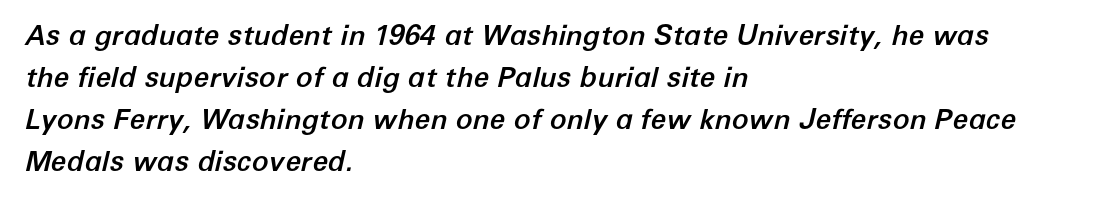
The image shows 28 px text type, italic (leaning right); set left-aligned, normal line spacing (1.5x), normal letter spacing, not underlined; low stroke contrast and a medium x-height.
